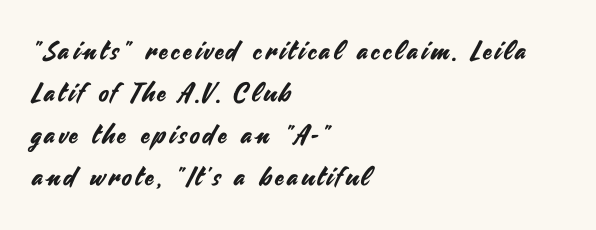
{"underline": "no", "align": "left", "line_spacing": "normal", "line_spacing_ratio": 1.61, "glyph_px": 26}
